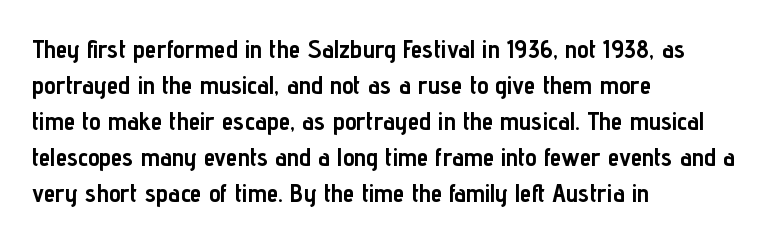
Q: Is the text bold? A: Yes.
Q: Is the text italic (slanted)? A: No, it is upright.
Q: Is the text underlined? A: No.
Q: How is the paragraph aligned? A: Left-aligned.
Q: Is the spacing between letters normal or unusually wide? A: Normal.
Q: Is the spacing between lines tight, normal or loose? A: Normal.
